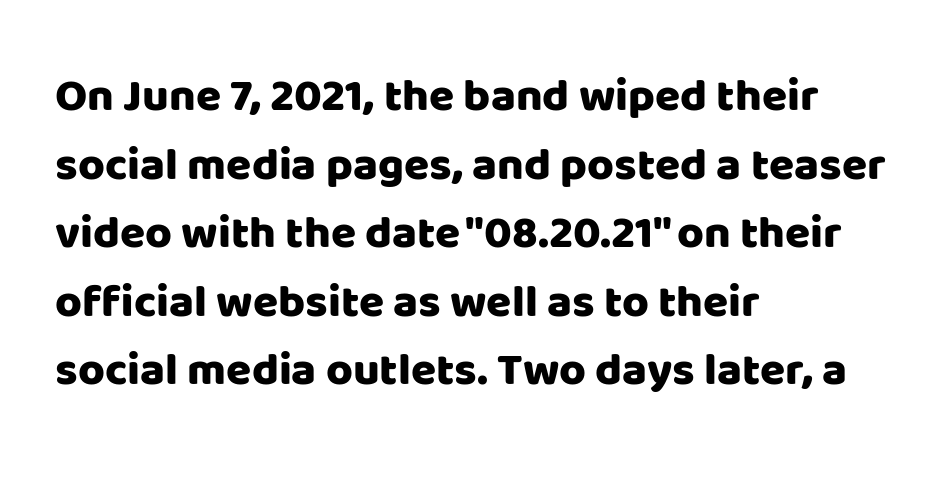
When letters stand straight like this, we call the style roman or upright. Clear beneath every line of the passage. Think of a printed novel: that variable character pitch is what you see here. This sample uses a sans-serif face. Tracking here is standard; glyphs follow each other at the usual distance.
